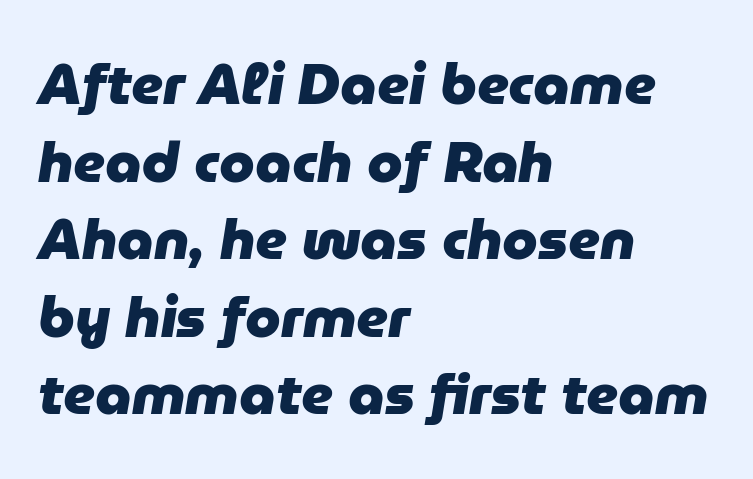
Notice how the stems are inclined rather than vertical — that's the hallmark of italics. The paragraph has a hard left edge and a soft right edge. Characters follow at the spacing the type designer built in. Normally led — the rows are evenly, conventionally spaced.
